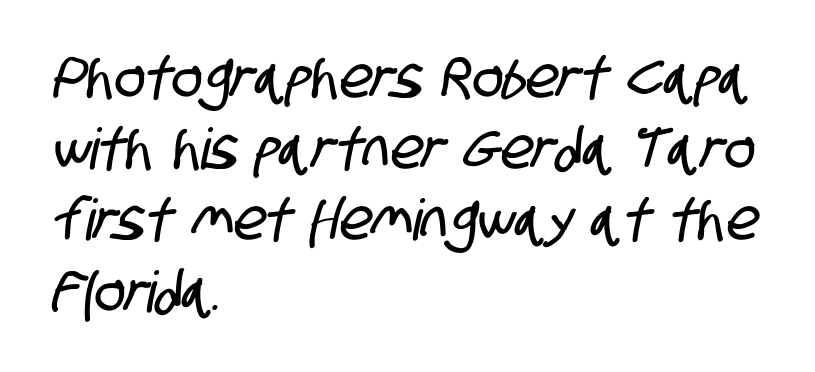
The image shows 57 px condensed sans-serif type; set left-aligned, normal line spacing (1.25x), normal letter spacing, not underlined; low stroke contrast and a large x-height.
